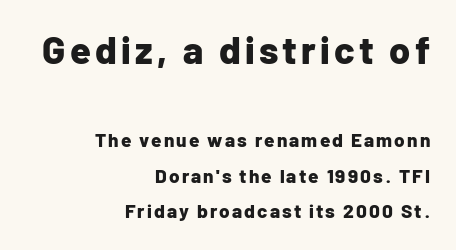
{"serif": "no", "italic": "no", "bold": "yes", "weight": "bold", "width": "normal", "stroke_contrast": "low", "x_height": "medium", "monospaced": "no", "underline": "no", "align": "right", "line_spacing_ratio": 1.88, "larger_block": "first", "size_ratio": 2.0, "glyph_px": 38}
